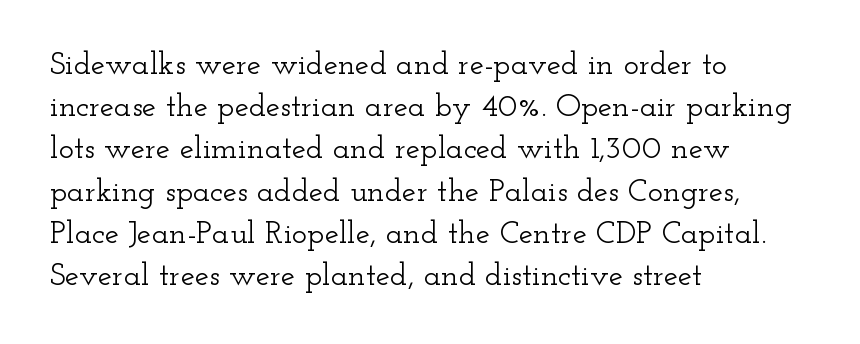
{"serif": "yes", "italic": "no", "width": "wide", "stroke_contrast": "low", "x_height": "small", "monospaced": "no", "underline": "no", "align": "left", "line_spacing": "normal", "line_spacing_ratio": 1.32, "letter_spacing": "normal", "letter_spacing_em": 0.0, "glyph_px": 32}
